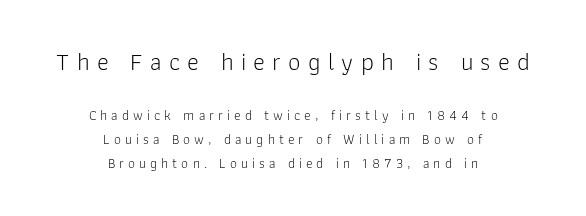
The image shows 25 px text type, upright; set centered, normal line spacing (1.69x), unusually wide letter spacing (+0.29 em), not underlined; the first (top) block is 1.79x larger.
